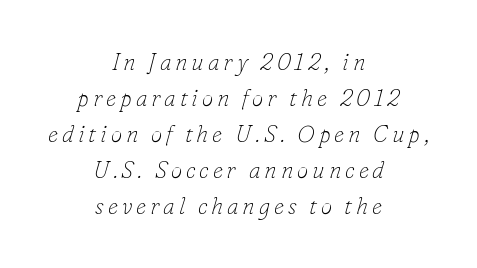
Teacher's note: observe the equal gaps on both sides — that is centered alignment. Beneath every word, the page is bare. Rows of type keep a routine distance in the vertical direction. Is the type heavy? It reads as light-to-regular instead. Slanted lettering throughout.
